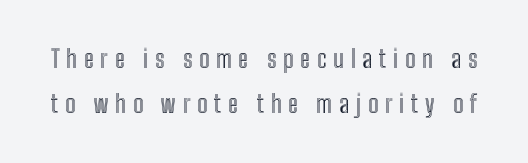
{"italic": "no", "underline": "no", "line_spacing_ratio": 1.87, "letter_spacing": "wide", "letter_spacing_em": 0.28, "glyph_px": 24}
